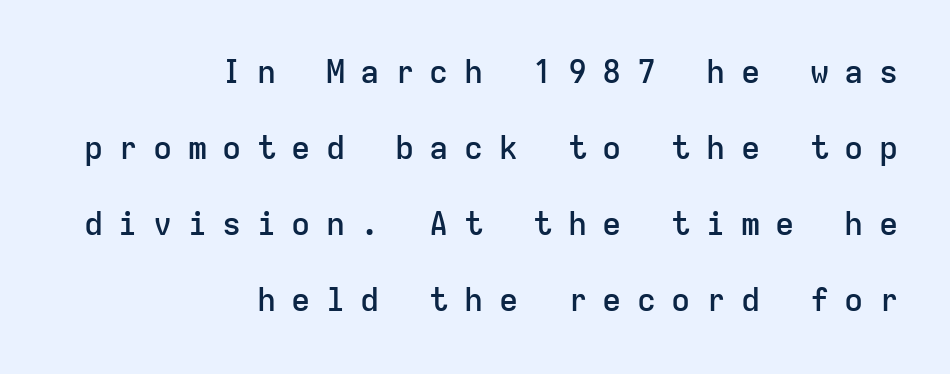
The image shows 32 px semibold sans-serif type, upright, monospaced; set right-aligned, loose line spacing (2.38x), unusually wide letter spacing (+0.48 em), not underlined; low stroke contrast and a medium x-height.
